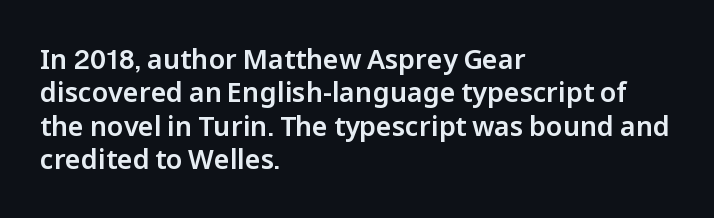
The image shows 27 px text type, upright; set left-aligned, line spacing 1.24x, normal letter spacing, not underlined.
